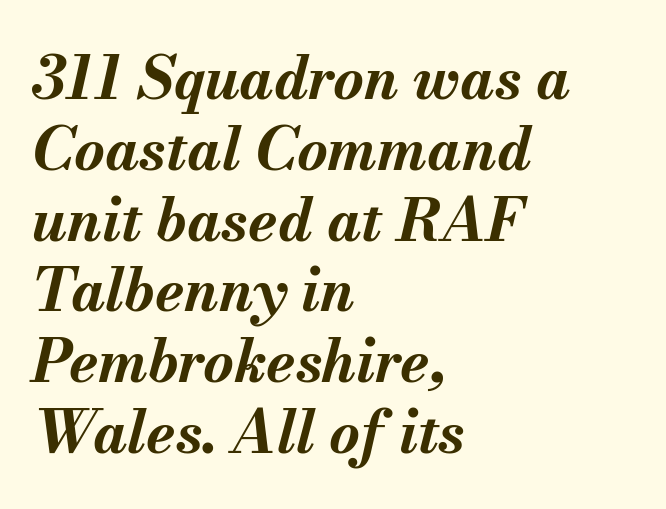
The image shows 59 px bold type, italic (leaning right); set left-aligned, line spacing 1.2x, normal letter spacing, not underlined; medium stroke contrast and a small x-height.
